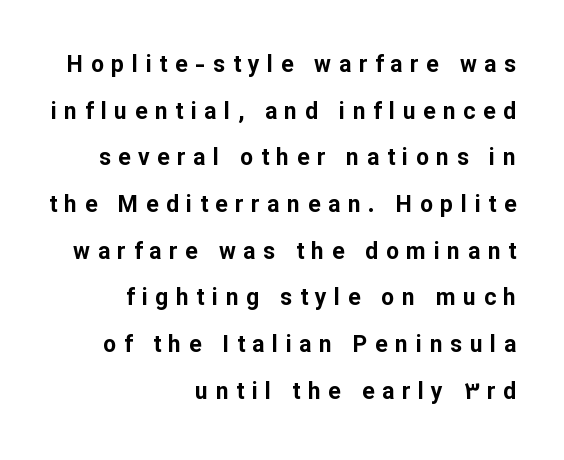
{"italic": "no", "bold": "yes", "underline": "no", "align": "right", "line_spacing": "loose", "line_spacing_ratio": 2.03, "letter_spacing": "wide", "letter_spacing_em": 0.33, "glyph_px": 23}
